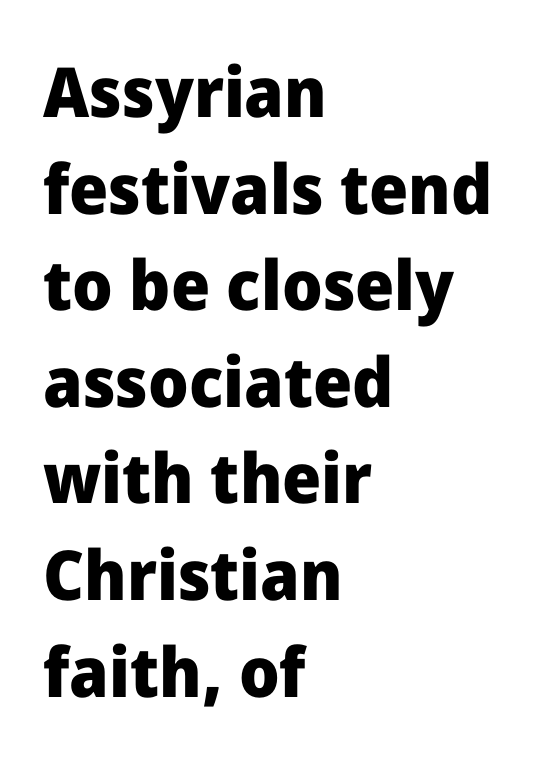
The space between consecutive lines is moderate. Note the varied advance widths — an 'i' is clearly narrower than an 'm'. Underlining? Definitely not there. The letters stand upright; this is a roman face.
